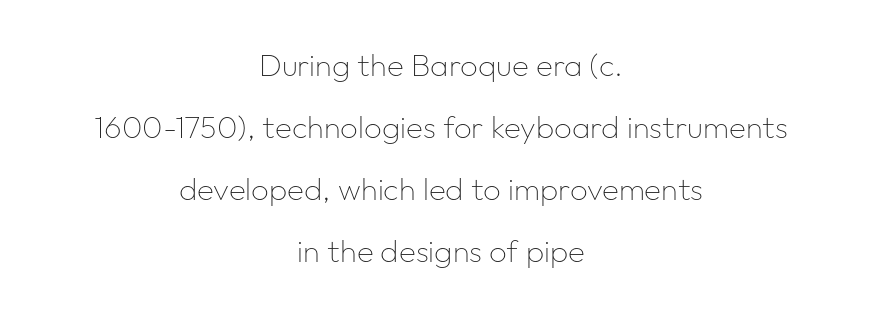
{"serif": "no", "italic": "no", "bold": "no", "weight": "thin", "width": "normal", "stroke_contrast": "low", "x_height": "medium", "monospaced": "no", "underline": "no", "align": "center", "line_spacing": "loose", "line_spacing_ratio": 2.0, "letter_spacing": "normal", "letter_spacing_em": 0.0, "glyph_px": 31}
